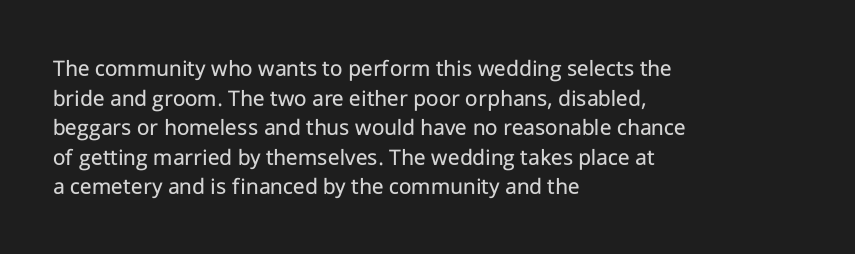
Words appear dense and cohesive because spacing is normal. Stem width sits at or under what a default text font uses. Honestly, there is no underline to notice here at all. The lettering stays uniformly vertical, giving the passage a roman look.
